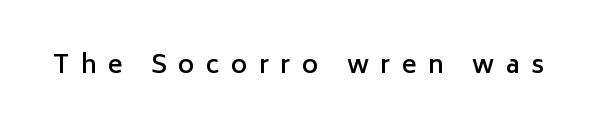
The glyphs are unaccompanied by any horizontal stroke below them. Every character sits straight up, as roman type does. What stands out about the letter spacing? Its width — letters are far apart. Weight check: semibold — heavier than regular, not quite bold.
